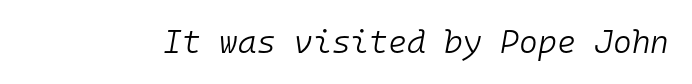
Check under the words: just untouched page. No extra ink here — the face is not bold. If you drew a line through each stem, it would be angled. Nothing unusual about the tracking: characters are spaced as the font intends. The letters march in equal steps, a hallmark of fixed-pitch type.
